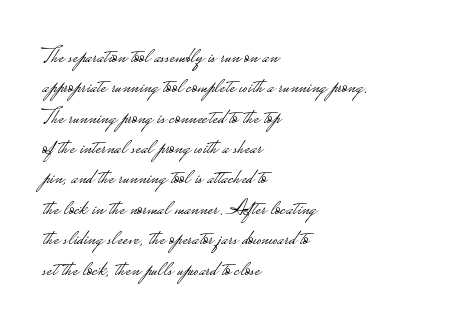
The image shows 22 px text type; set left-aligned, normal line spacing (1.38x), normal letter spacing, not underlined.
